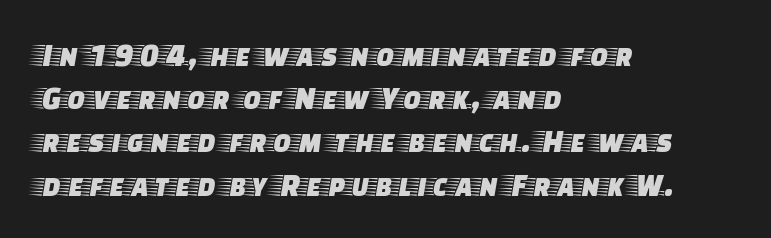
Think of a printed novel: that variable character pitch is what you see here. Underlining? Definitely not there. Tracking value appears to be zero — textbook default spacing. Honestly, the row spacing looks completely unremarkable.
